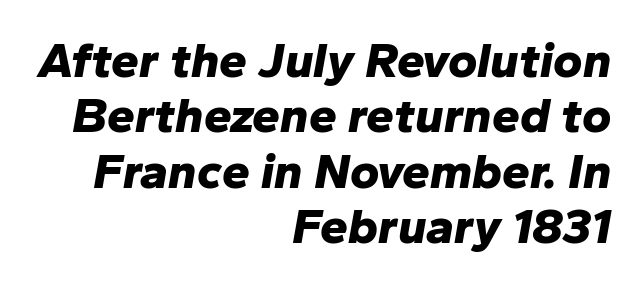
The image shows 50 px bold type, italic (leaning right); set right-aligned, tight line spacing (1.11x), normal letter spacing, not underlined; low stroke contrast and a medium x-height.
